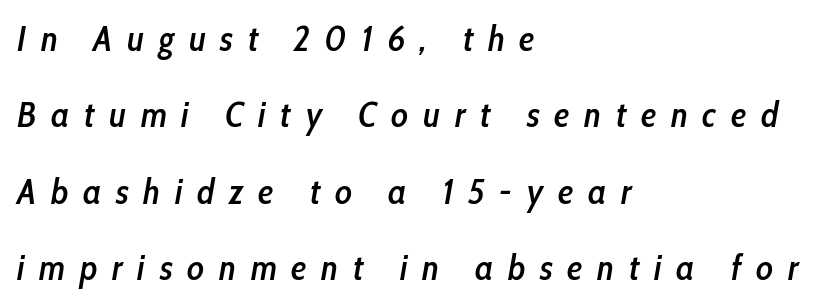
The image shows 35 px semibold, condensed type, italic (leaning right); set left-aligned, loose line spacing (2.18x), unusually wide letter spacing (+0.42 em), not underlined; low stroke contrast and a medium x-height.
